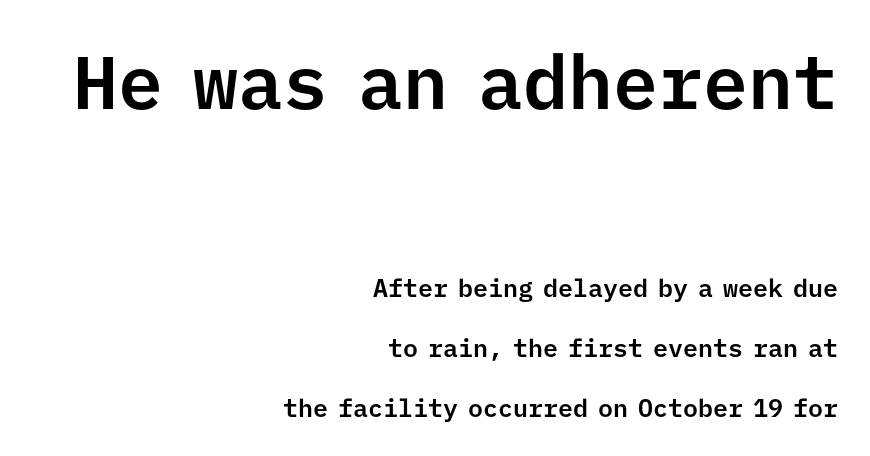
The image shows 75 px sans-serif type, upright, monospaced; set right-aligned, loose line spacing (2.39x), normal letter spacing, not underlined; the first (top) block is 3.0x larger; low stroke contrast and a medium x-height.
